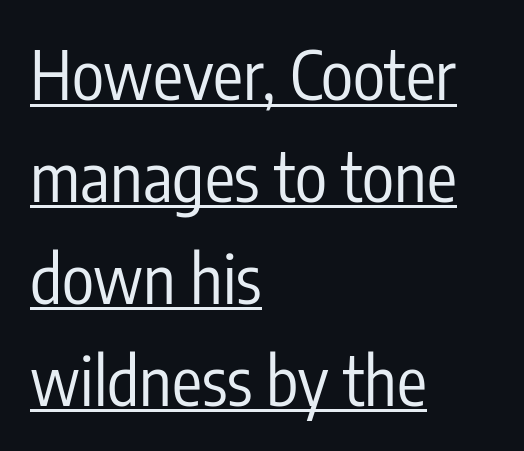
The image shows 67 px regular-weight, condensed sans-serif type, upright; set left-aligned, normal line spacing (1.52x), normal letter spacing, underlined; low stroke contrast and a medium x-height.
